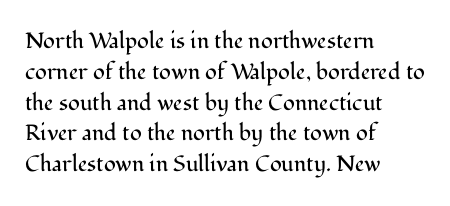
The image shows 22 px text type, upright; set left-aligned, normal line spacing (1.4x), normal letter spacing, not underlined.
